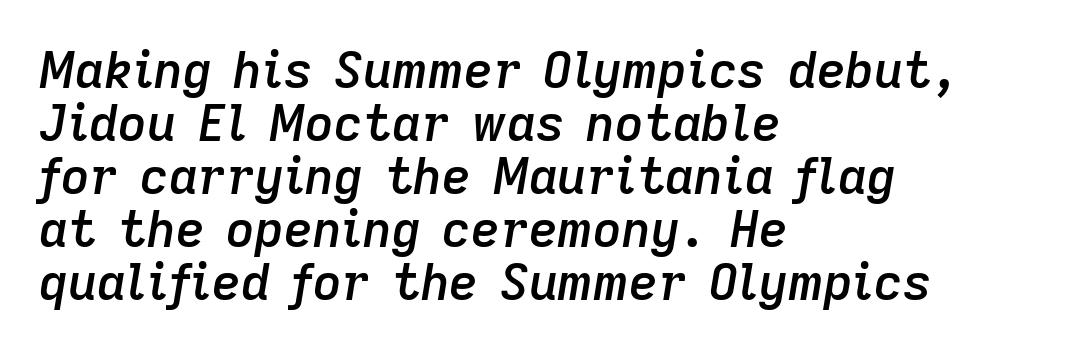
The image shows 50 px semibold type, italic (leaning right); set left-aligned, tight line spacing (1.06x), normal letter spacing, not underlined; low stroke contrast and a medium x-height.
